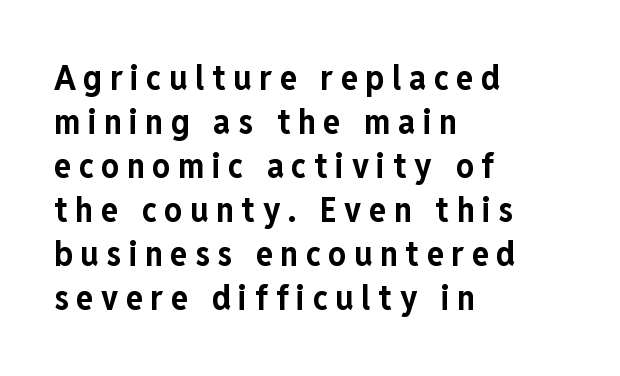
Q: Is the text bold? A: Yes.
Q: Is the text italic (slanted)? A: No, it is upright.
Q: Is the typeface a serif or a sans-serif typeface? A: Sans-serif.
Q: Is the text underlined? A: No.
Q: How is the paragraph aligned? A: Left-aligned.
Q: Is the spacing between letters normal or unusually wide? A: Unusually wide.
Q: Is the spacing between lines tight, normal or loose? A: Normal.
Q: Width (condensed, normal, or wide)? A: Condensed.
Q: Stroke contrast? A: Low.
Q: x-height? A: Medium.
Q: Monospaced? A: No.
